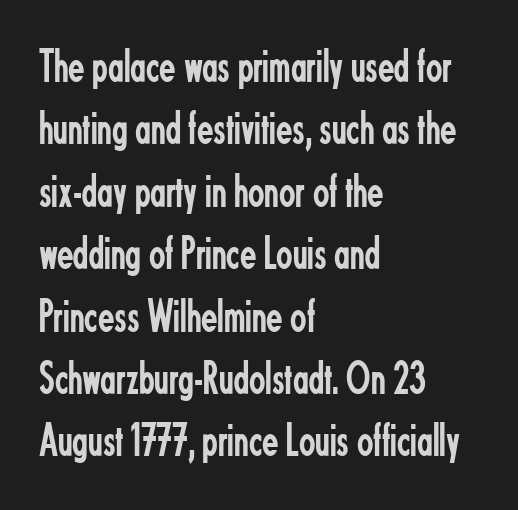
The image shows 48 px regular-weight, condensed sans-serif type, upright; set left-aligned, normal line spacing (1.3x), normal letter spacing, not underlined; low stroke contrast and a small x-height.
